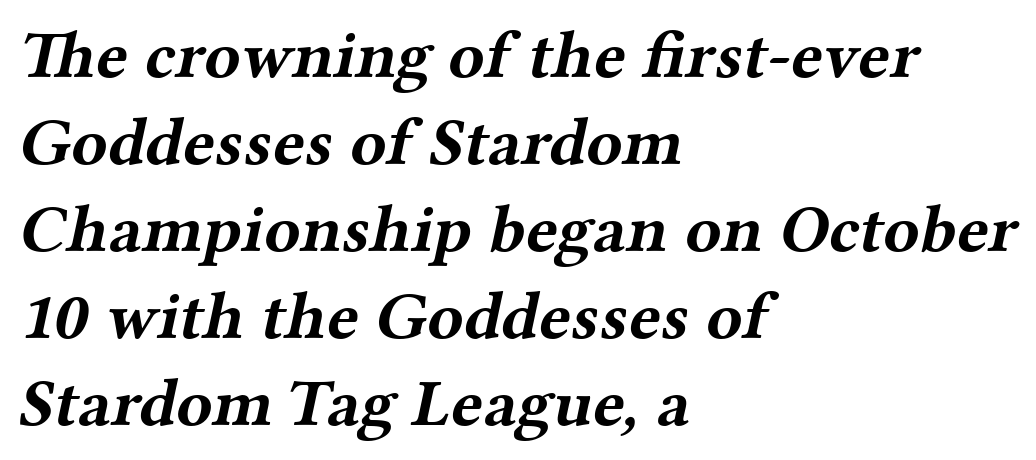
{"serif": "yes", "bold": "yes", "weight": "bold", "width": "wide", "stroke_contrast": "medium", "x_height": "medium", "monospaced": "no", "underline": "no", "align": "left", "line_spacing": "normal", "line_spacing_ratio": 1.3, "letter_spacing": "normal", "letter_spacing_em": 0.0, "glyph_px": 67}
